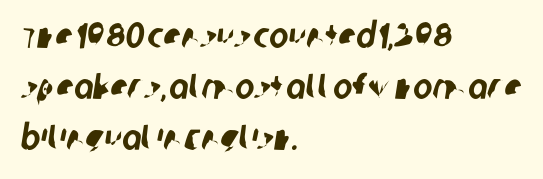
The image shows 36 px condensed sans-serif type; set left-aligned, normal line spacing (1.41x), normal letter spacing, not underlined; low stroke contrast and a large x-height.
